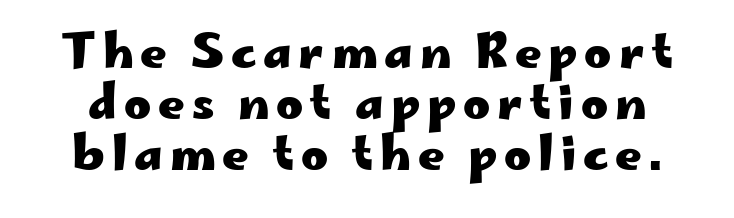
The face used here is proportionally spaced, like ordinary book or web type. What kind of face is this? One without serifs — a sans. Each new line begins almost immediately beneath the previous one. Quick note: underline off. Summary of weight: heavy, a full bold.
